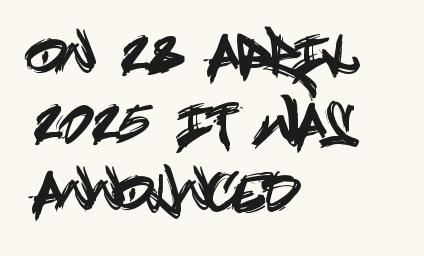
{"serif": "no", "width": "condensed", "x_height": "large", "underline": "no", "align": "left", "line_spacing": "normal", "line_spacing_ratio": 1.32, "letter_spacing": "normal", "letter_spacing_em": 0.0, "glyph_px": 52}
